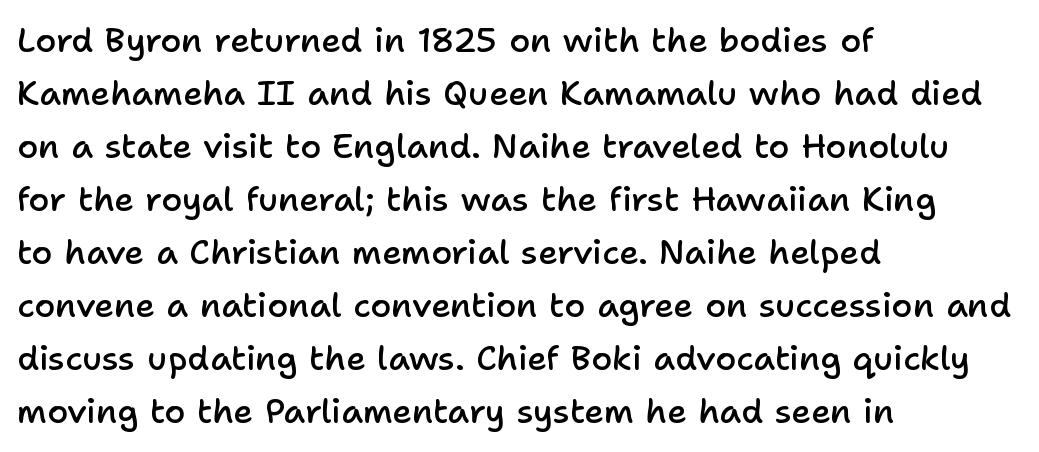
Q: Is the text bold? A: Semi-bold.
Q: Is the text italic (slanted)? A: No, it is upright.
Q: Is the typeface a serif or a sans-serif typeface? A: Sans-serif.
Q: Is the text underlined? A: No.
Q: How is the paragraph aligned? A: Left-aligned.
Q: Is the spacing between letters normal or unusually wide? A: Normal.
Q: Is the spacing between lines tight, normal or loose? A: Normal.
Q: Width (condensed, normal, or wide)? A: Normal.
Q: Stroke contrast? A: Low.
Q: x-height? A: Medium.
Q: Monospaced? A: No.
